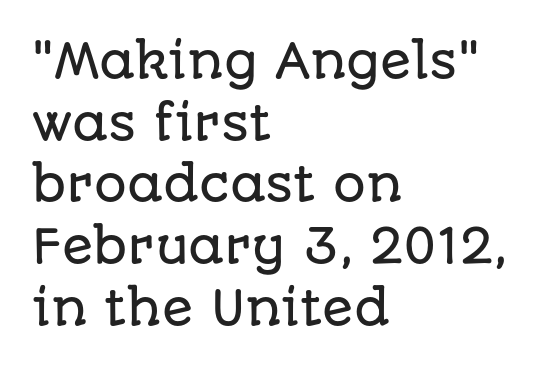
Nope, no serifs anywhere on these letters. The line texture is even and compact thanks to regular tracking. The passage shown is not underscored anywhere. Evenly set lines give the paragraph a standard silhouette. A roman cut, with each character standing at attention. A student would call this left alignment; a typographer would say flush left, rag right.
